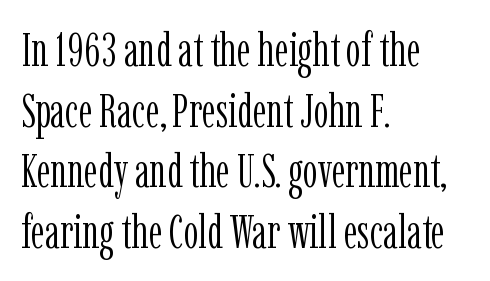
The image shows 47 px light, condensed serif type, upright; set left-aligned, normal line spacing (1.29x), normal letter spacing, not underlined; low stroke contrast and a medium x-height.
